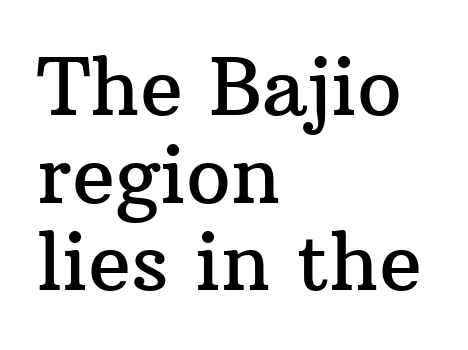
Q: Is the text italic (slanted)? A: No, it is upright.
Q: Is the typeface a serif or a sans-serif typeface? A: Serif.
Q: Is the text underlined? A: No.
Q: How is the paragraph aligned? A: Left-aligned.
Q: Is the spacing between letters normal or unusually wide? A: Normal.
Q: Is the spacing between lines tight, normal or loose? A: Tight.
Q: Width (condensed, normal, or wide)? A: Normal.
Q: Stroke contrast? A: Medium.
Q: x-height? A: Medium.
Q: Monospaced? A: No.
